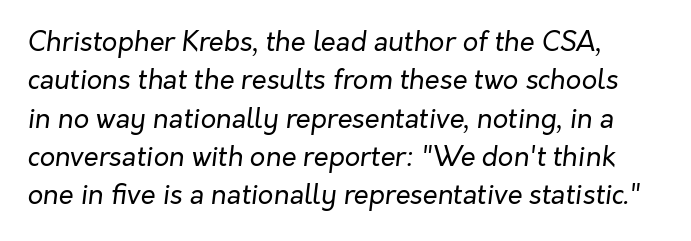
The glyphs look as if they've been sheared to an angle. The letterforms sit at book weight or below. Anything drawn beneath the words? Only blank space. Successive baselines arrive at the customary interval. Standard letterfit; no display-style spreading of the glyphs.
